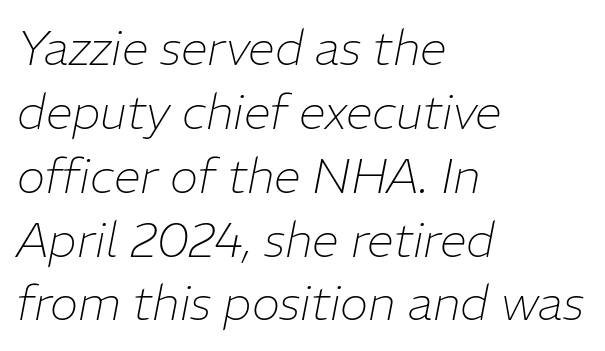
The image shows 48 px thin type, italic (leaning right); set left-aligned, normal line spacing (1.33x), normal letter spacing, not underlined; low stroke contrast and a medium x-height.
